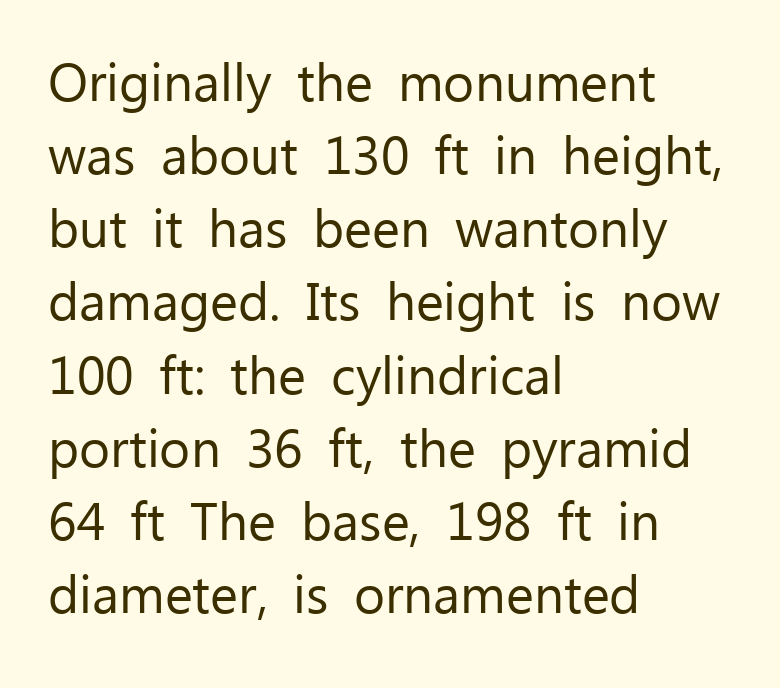
{"serif": "no", "italic": "no", "bold": "no", "weight": "regular", "width": "normal", "stroke_contrast": "low", "x_height": "medium", "monospaced": "no", "underline": "no", "align": "left", "line_spacing": "normal", "line_spacing_ratio": 1.38, "letter_spacing": "normal", "letter_spacing_em": 0.0, "glyph_px": 53}
